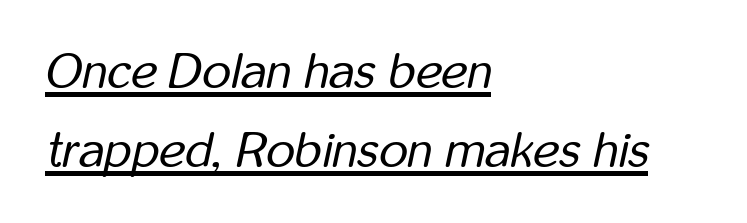
{"italic": "yes", "lean": "right", "slant_degrees": 12, "bold": "no", "weight": "regular", "width": "condensed", "stroke_contrast": "low", "x_height": "medium", "monospaced": "no", "underline": "yes", "align": "left", "line_spacing": "normal", "line_spacing_ratio": 1.58, "letter_spacing": "normal", "letter_spacing_em": 0.0, "glyph_px": 50}
